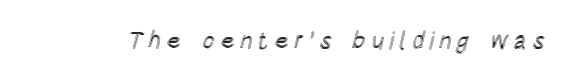
{"underline": "no", "letter_spacing": "wide", "letter_spacing_em": 0.21, "glyph_px": 24}
